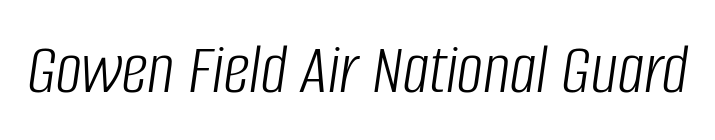
The image shows 73 px light, condensed type, italic (leaning right); set normal letter spacing, not underlined; low stroke contrast and a large x-height.
